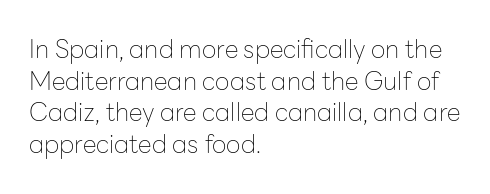
The characters are drawn with everyday or finer stroke widths. The string is rendered with underlining switched off. Leading matches the norm, producing a regular column. This sample uses plain, unmodified letter spacing.
